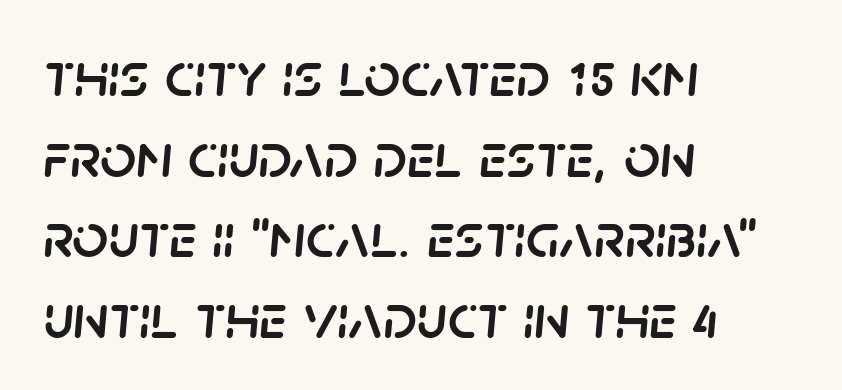
The image shows 63 px text type, italic (leaning right); set left-aligned, normal line spacing (1.28x), normal letter spacing, not underlined; low stroke contrast and a large x-height.
